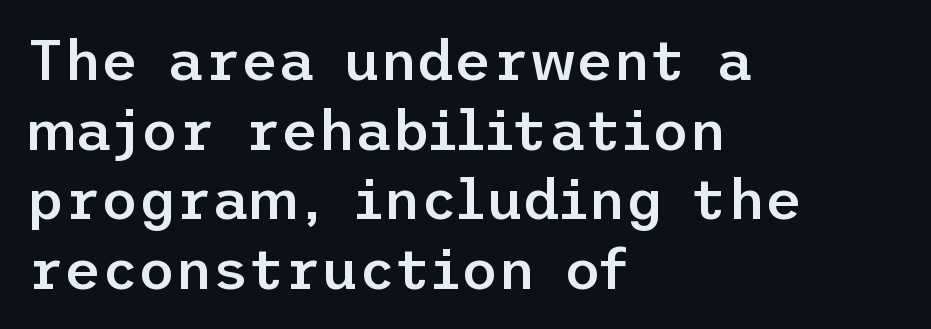
Q: Is the text bold? A: Semi-bold.
Q: Is the text italic (slanted)? A: No, it is upright.
Q: Is the typeface a serif or a sans-serif typeface? A: Sans-serif.
Q: Is the text underlined? A: No.
Q: How is the paragraph aligned? A: Left-aligned.
Q: Is the spacing between letters normal or unusually wide? A: Normal.
Q: Width (condensed, normal, or wide)? A: Normal.
Q: Stroke contrast? A: Low.
Q: x-height? A: Medium.
